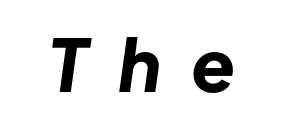
The image shows 72 px bold type, italic (leaning right); set unusually wide letter spacing (+0.42 em), not underlined; low stroke contrast and a medium x-height.
